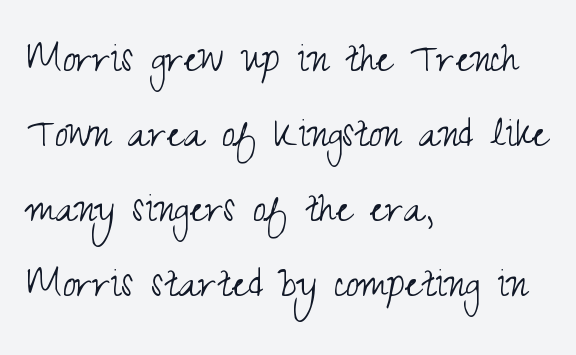
Q: Is the text bold? A: No.
Q: Is the text italic (slanted)? A: No, it is upright.
Q: Is the typeface a serif or a sans-serif typeface? A: Sans-serif.
Q: Is the text underlined? A: No.
Q: How is the paragraph aligned? A: Left-aligned.
Q: Is the spacing between letters normal or unusually wide? A: Normal.
Q: Is the spacing between lines tight, normal or loose? A: Normal.
Q: Width (condensed, normal, or wide)? A: Condensed.
Q: Stroke contrast? A: Medium.
Q: x-height? A: Small.
Q: Monospaced? A: No.
